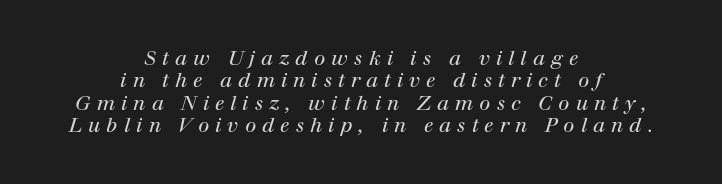
{"italic": "yes", "lean": "right", "slant_degrees": 12, "bold": "no", "underline": "no", "align": "center", "line_spacing": "tight", "line_spacing_ratio": 1.12, "letter_spacing": "wide", "letter_spacing_em": 0.3, "glyph_px": 20}
